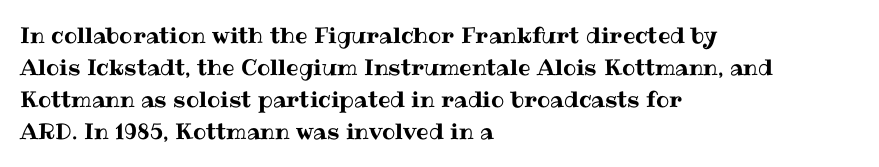
The image shows 22 px text type, upright; set left-aligned, normal line spacing (1.45x), normal letter spacing, not underlined.
